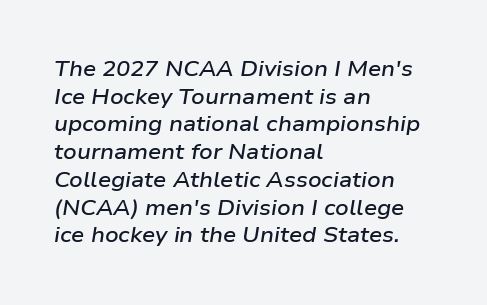
Q: Is the text bold? A: Semi-bold.
Q: Is the text italic (slanted)? A: Yes, it leans right by about 9 degrees.
Q: Is the text underlined? A: No.
Q: How is the paragraph aligned? A: Left-aligned.
Q: Is the spacing between letters normal or unusually wide? A: Normal.
Q: Is the spacing between lines tight, normal or loose? A: Normal.
